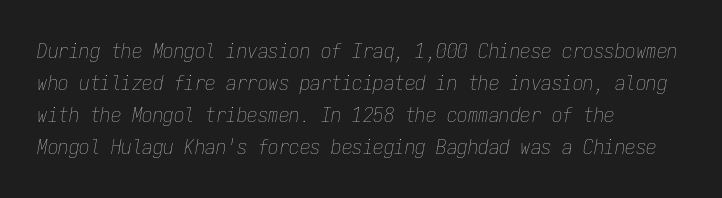
{"italic": "yes", "lean": "right", "slant_degrees": 9, "bold": "no", "underline": "no", "align": "left", "line_spacing": "normal", "line_spacing_ratio": 1.53, "letter_spacing": "normal", "letter_spacing_em": 0.0, "glyph_px": 21}
